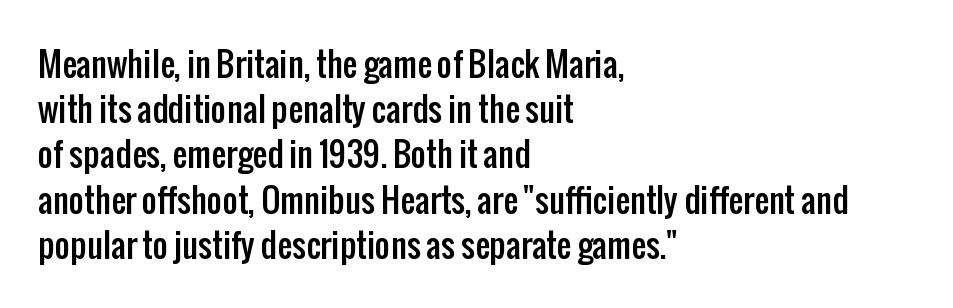
The image shows 33 px condensed sans-serif type, upright; set left-aligned, normal line spacing (1.37x), normal letter spacing, not underlined; low stroke contrast and a medium x-height.
